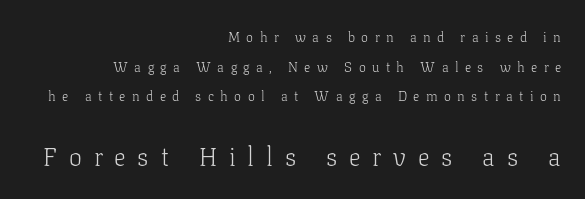
Q: Is the text bold? A: No.
Q: Is the text italic (slanted)? A: No, it is upright.
Q: Is the text underlined? A: No.
Q: How is the paragraph aligned? A: Right-aligned.
Q: Is the spacing between letters normal or unusually wide? A: Unusually wide.
Q: Is the spacing between lines tight, normal or loose? A: Loose.
Q: Which block of text is set in a larger size, the first (top) or the second (bottom)? A: The second (bottom) one.
